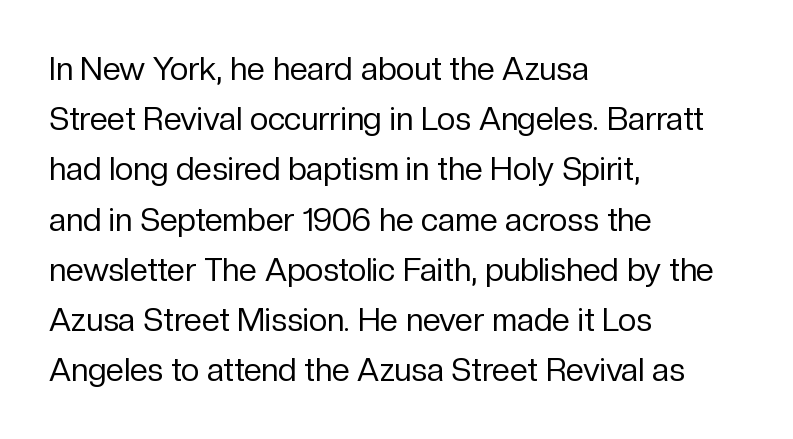
The image shows 32 px regular-weight sans-serif type, upright; set left-aligned, normal line spacing (1.57x), normal letter spacing, not underlined; low stroke contrast and a medium x-height.
